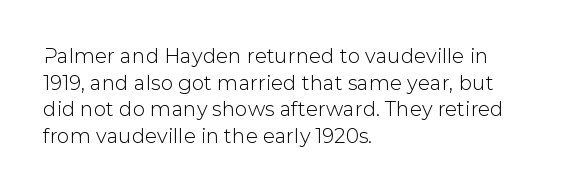
The image shows 20 px text type, upright; set left-aligned, normal line spacing (1.33x), normal letter spacing, not underlined.
